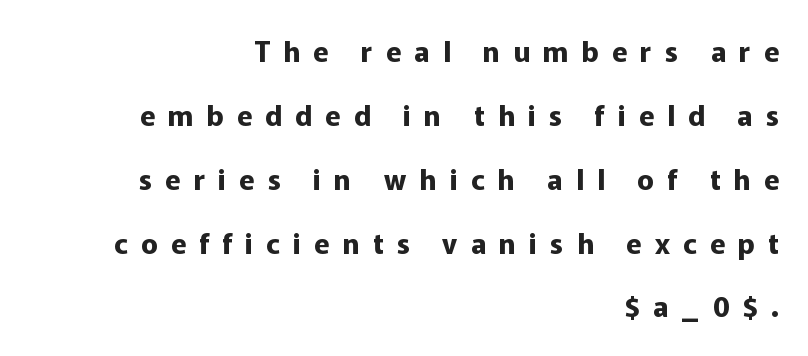
{"serif": "no", "italic": "no", "bold": "yes", "weight": "bold", "width": "normal", "stroke_contrast": "low", "x_height": "medium", "monospaced": "no", "underline": "no", "align": "right", "line_spacing": "loose", "line_spacing_ratio": 2.28, "letter_spacing": "wide", "letter_spacing_em": 0.47, "glyph_px": 28}
